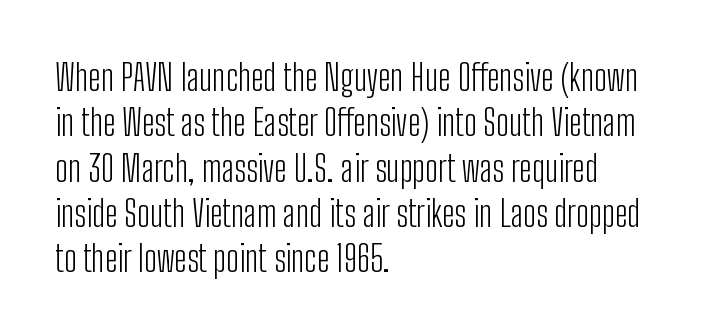
{"serif": "no", "italic": "no", "bold": "no", "weight": "light", "width": "condensed", "stroke_contrast": "low", "x_height": "medium", "monospaced": "no", "underline": "no", "align": "left", "line_spacing": "normal", "line_spacing_ratio": 1.26, "letter_spacing": "normal", "letter_spacing_em": 0.0, "glyph_px": 36}
